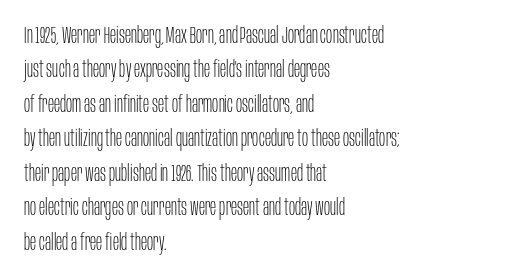
Q: Is the text bold? A: No.
Q: Is the text italic (slanted)? A: No, it is upright.
Q: Is the text underlined? A: No.
Q: How is the paragraph aligned? A: Left-aligned.
Q: Is the spacing between letters normal or unusually wide? A: Normal.
Q: Is the spacing between lines tight, normal or loose? A: Normal.
